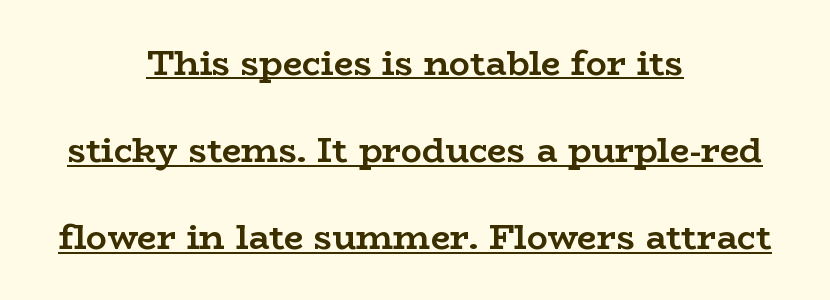
{"serif": "yes", "italic": "no", "bold": "yes", "weight": "semibold", "width": "wide", "stroke_contrast": "low", "x_height": "medium", "monospaced": "no", "underline": "yes", "align": "center", "line_spacing": "loose", "line_spacing_ratio": 2.49, "letter_spacing": "normal", "letter_spacing_em": 0.0, "glyph_px": 35}
